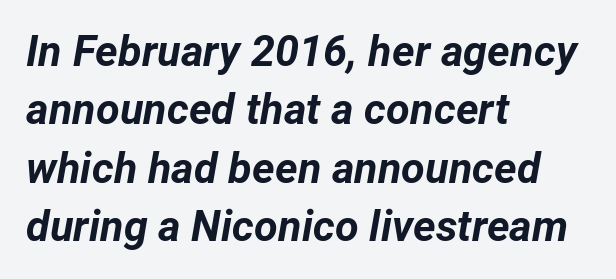
Q: Is the text bold? A: Yes.
Q: Is the text italic (slanted)? A: Yes, it leans right by about 12 degrees.
Q: Is the text underlined? A: No.
Q: How is the paragraph aligned? A: Left-aligned.
Q: Is the spacing between letters normal or unusually wide? A: Normal.
Q: Is the spacing between lines tight, normal or loose? A: Normal.
Q: Width (condensed, normal, or wide)? A: Normal.
Q: Stroke contrast? A: Low.
Q: x-height? A: Medium.
Q: Monospaced? A: No.
